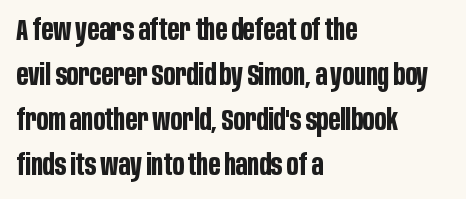
{"serif": "no", "italic": "no", "bold": "yes", "weight": "bold", "width": "condensed", "stroke_contrast": "low", "x_height": "large", "monospaced": "no", "underline": "no", "align": "left", "line_spacing": "normal", "line_spacing_ratio": 1.5, "letter_spacing": "normal", "letter_spacing_em": 0.0, "glyph_px": 30}
